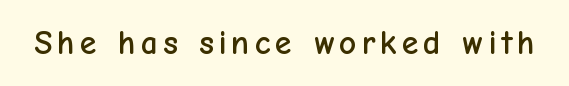
Q: Is the text italic (slanted)? A: No, it is upright.
Q: Is the typeface a serif or a sans-serif typeface? A: Sans-serif.
Q: Is the text underlined? A: No.
Q: Width (condensed, normal, or wide)? A: Normal.
Q: Stroke contrast? A: Low.
Q: x-height? A: Medium.
Q: Monospaced? A: No.
